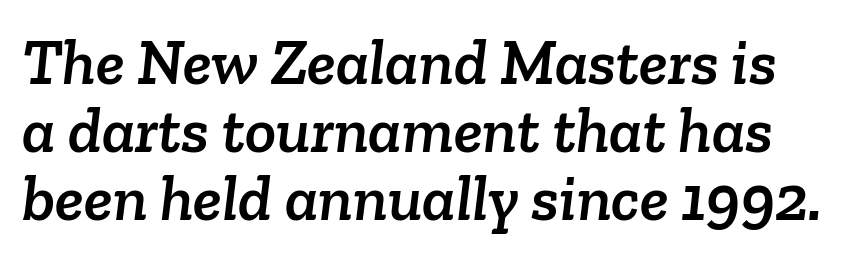
{"serif": "yes", "width": "normal", "stroke_contrast": "low", "x_height": "medium", "monospaced": "no", "underline": "no", "line_spacing": "tight", "line_spacing_ratio": 1.05, "letter_spacing": "normal", "letter_spacing_em": 0.0, "glyph_px": 65}
